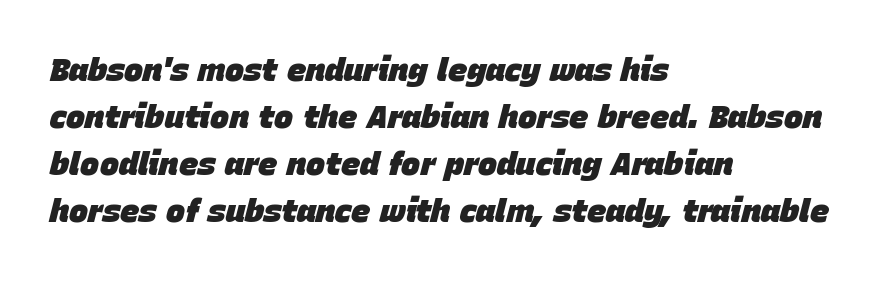
Q: Is the text bold? A: Yes.
Q: Is the text italic (slanted)? A: Yes, it leans right by about 15 degrees.
Q: Is the text underlined? A: No.
Q: How is the paragraph aligned? A: Left-aligned.
Q: Is the spacing between letters normal or unusually wide? A: Normal.
Q: Is the spacing between lines tight, normal or loose? A: Normal.
Q: Width (condensed, normal, or wide)? A: Normal.
Q: Stroke contrast? A: Low.
Q: x-height? A: Large.
Q: Monospaced? A: No.
